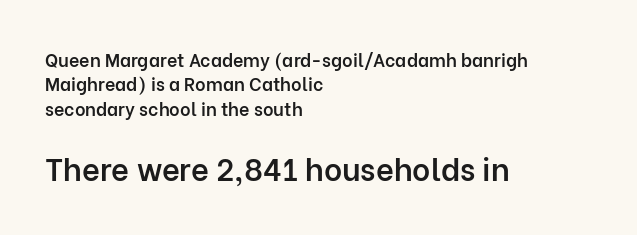
Q: Is the text bold? A: Semi-bold.
Q: Is the text italic (slanted)? A: No, it is upright.
Q: Is the typeface a serif or a sans-serif typeface? A: Sans-serif.
Q: Is the text underlined? A: No.
Q: How is the paragraph aligned? A: Left-aligned.
Q: Is the spacing between letters normal or unusually wide? A: Normal.
Q: Is the spacing between lines tight, normal or loose? A: Normal.
Q: Which block of text is set in a larger size, the first (top) or the second (bottom)? A: The second (bottom) one.
Q: Width (condensed, normal, or wide)? A: Normal.
Q: Stroke contrast? A: Low.
Q: x-height? A: Medium.
Q: Monospaced? A: No.
